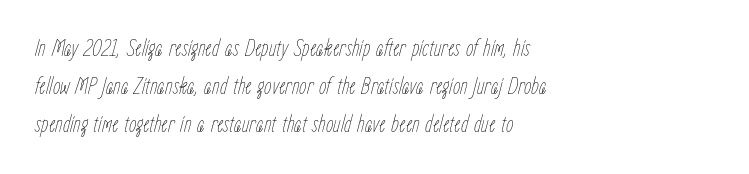
{"italic": "yes", "lean": "right", "slant_degrees": 15, "bold": "no", "underline": "no", "align": "left", "line_spacing": "normal", "line_spacing_ratio": 1.58, "letter_spacing": "normal", "letter_spacing_em": 0.0, "glyph_px": 24}
